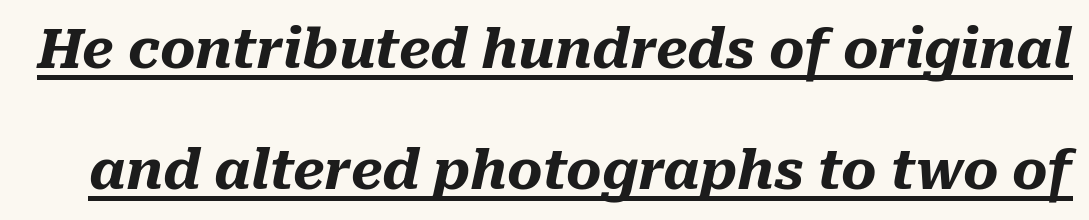
Strokes here are thick enough to call this a true bold. The passage shown is typed in a proportional face where columns would drift. Baseline-to-baseline distance is far greater than the letter height. Emphasis is given by a line drawn under the lettering.
